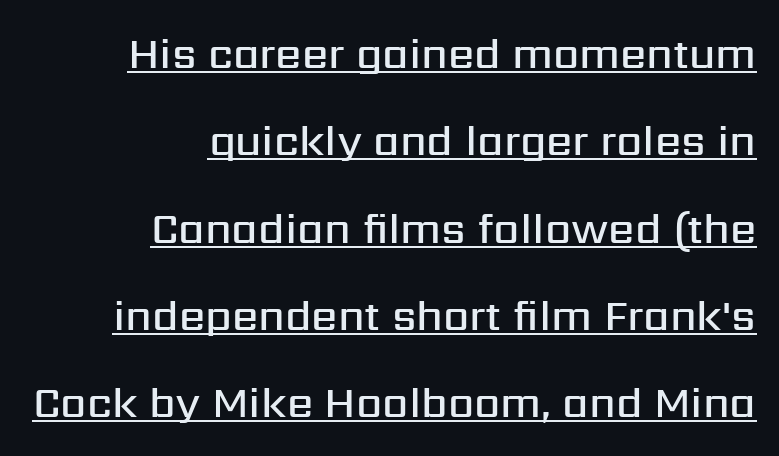
{"serif": "no", "italic": "no", "bold": "semi", "weight": "semibold", "width": "normal", "stroke_contrast": "medium", "x_height": "medium", "monospaced": "no", "underline": "yes", "align": "right", "line_spacing": "loose", "line_spacing_ratio": 2.08, "letter_spacing": "normal", "letter_spacing_em": 0.0, "glyph_px": 42}
